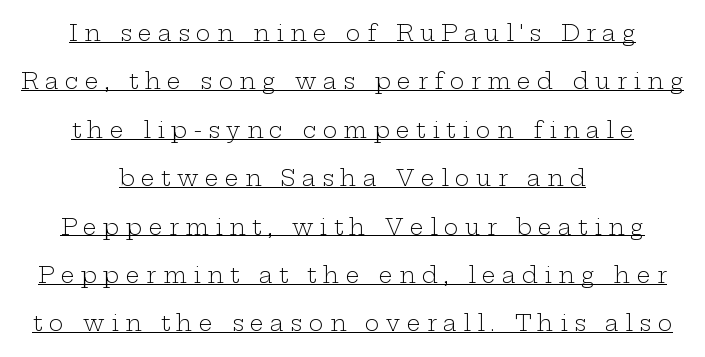
Descenders here cross a horizontal rule under the line. These lines are centered, leaving both edges ragged. Horizontal bands of white between lines are thick stripes. The font's upright variant was chosen for this text. Counters stay open thanks to moderate or lighter strokes. Loose tracking; the words dissolve into strings of separated letters.
